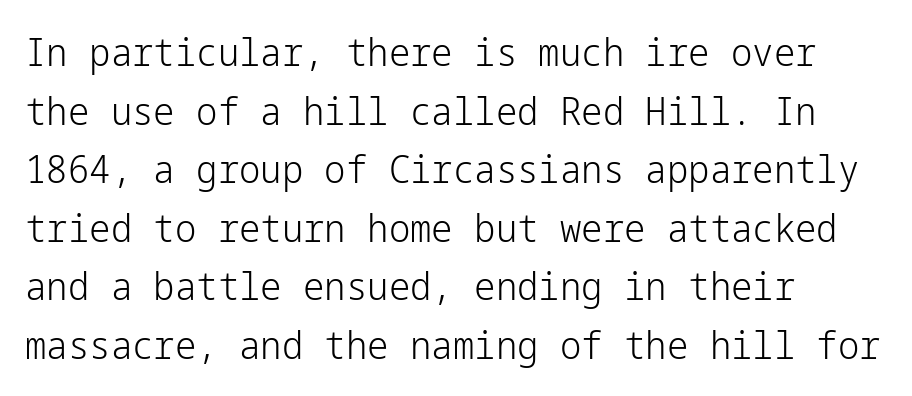
{"serif": "no", "italic": "no", "bold": "no", "weight": "light", "width": "normal", "stroke_contrast": "low", "x_height": "medium", "underline": "no", "align": "left", "line_spacing": "normal", "line_spacing_ratio": 1.54, "letter_spacing": "normal", "letter_spacing_em": 0.0, "glyph_px": 38}
